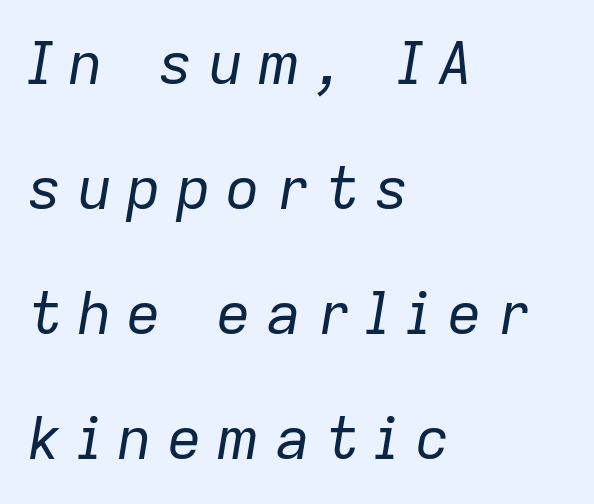
{"italic": "yes", "lean": "right", "slant_degrees": 9, "bold": "no", "weight": "regular", "width": "normal", "stroke_contrast": "low", "x_height": "medium", "monospaced": "no", "underline": "no", "align": "left", "line_spacing": "loose", "line_spacing_ratio": 2.12, "letter_spacing": "wide", "letter_spacing_em": 0.24, "glyph_px": 59}
